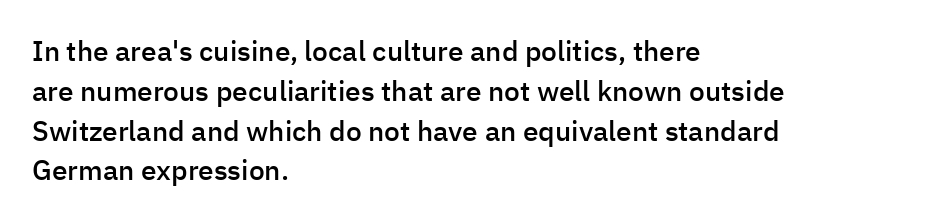
Q: Is the text bold? A: Semi-bold.
Q: Is the text italic (slanted)? A: No, it is upright.
Q: Is the typeface a serif or a sans-serif typeface? A: Sans-serif.
Q: Is the text underlined? A: No.
Q: How is the paragraph aligned? A: Left-aligned.
Q: Is the spacing between letters normal or unusually wide? A: Normal.
Q: Is the spacing between lines tight, normal or loose? A: Normal.
Q: Width (condensed, normal, or wide)? A: Normal.
Q: Stroke contrast? A: Low.
Q: x-height? A: Medium.
Q: Monospaced? A: No.
